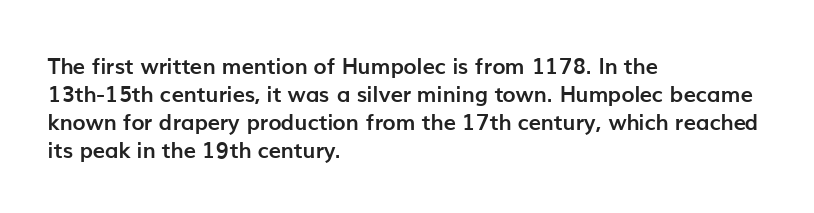
The axis of the letterforms is exactly vertical. Leftover space on each line is placed entirely after the last word. Each row of text sits above clean, open space. Students, note that the glyphs here touch the page at normal intervals.
